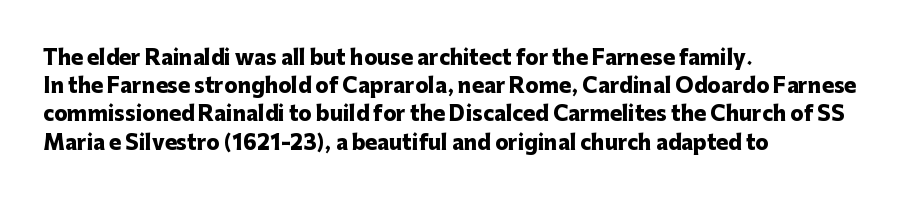
{"italic": "no", "bold": "yes", "underline": "no", "align": "left", "line_spacing": "normal", "line_spacing_ratio": 1.41, "letter_spacing": "normal", "letter_spacing_em": 0.0, "glyph_px": 20}
